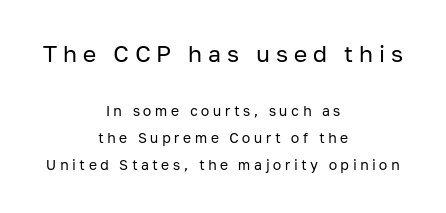
{"italic": "no", "bold": "no", "underline": "no", "align": "center", "line_spacing": "loose", "line_spacing_ratio": 1.93, "letter_spacing": "wide", "letter_spacing_em": 0.25, "larger_block": "first", "size_ratio": 1.64, "glyph_px": 23}
